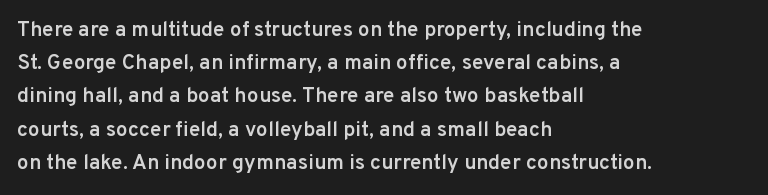
{"italic": "no", "bold": "semi", "underline": "no", "align": "left", "line_spacing": "normal", "line_spacing_ratio": 1.58, "letter_spacing": "normal", "letter_spacing_em": 0.0, "glyph_px": 21}
